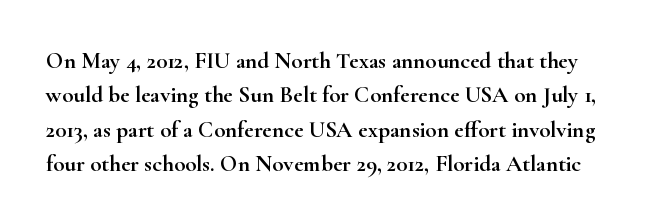
Q: Is the text italic (slanted)? A: No, it is upright.
Q: Is the text underlined? A: No.
Q: Is the spacing between letters normal or unusually wide? A: Normal.
Q: Is the spacing between lines tight, normal or loose? A: Normal.
